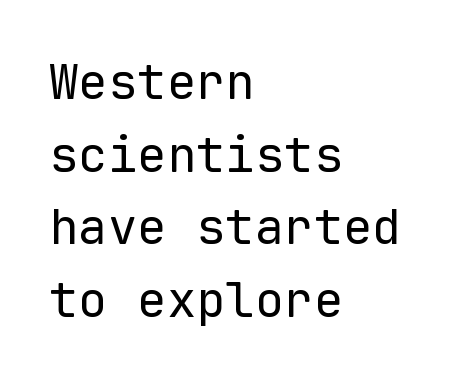
Q: Is the text bold? A: No.
Q: Is the text italic (slanted)? A: No, it is upright.
Q: Is the typeface a serif or a sans-serif typeface? A: Sans-serif.
Q: Is the text underlined? A: No.
Q: How is the paragraph aligned? A: Left-aligned.
Q: Is the spacing between letters normal or unusually wide? A: Normal.
Q: Is the spacing between lines tight, normal or loose? A: Normal.
Q: Width (condensed, normal, or wide)? A: Normal.
Q: Stroke contrast? A: Low.
Q: x-height? A: Medium.
Q: Monospaced? A: Yes.
